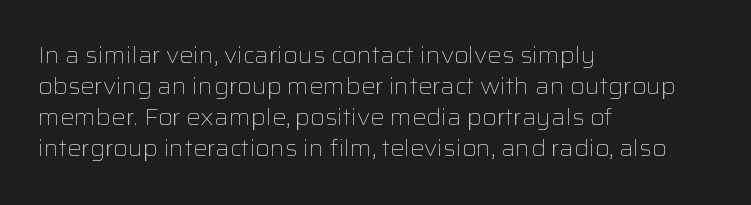
The words here are not underlined. Default kerning and tracking; the words read as compact shapes. The paragraph shown leans on its left margin. Posture: straight, roman, zero tilt. Vertical stems look standard width or narrower in stroke. Vertical spacing — default.
